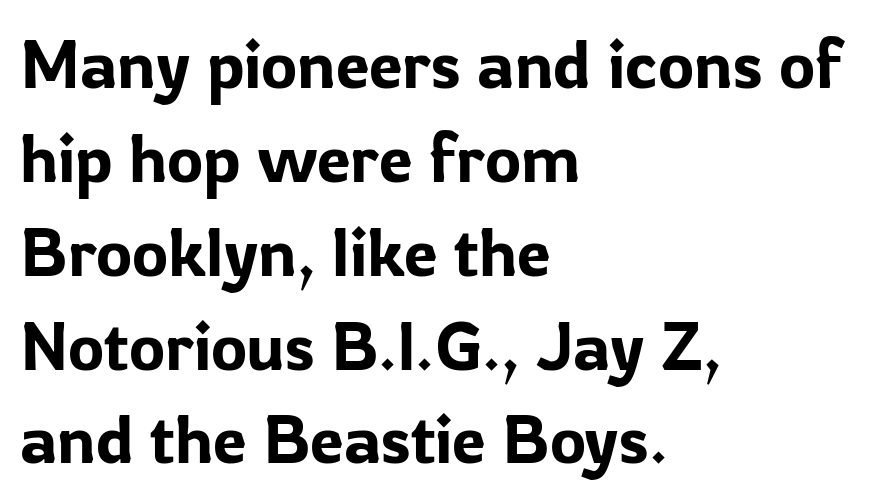
{"serif": "no", "italic": "no", "width": "normal", "stroke_contrast": "low", "x_height": "medium", "monospaced": "no", "underline": "no", "align": "left", "line_spacing": "normal", "line_spacing_ratio": 1.38, "letter_spacing": "normal", "letter_spacing_em": 0.0, "glyph_px": 68}
